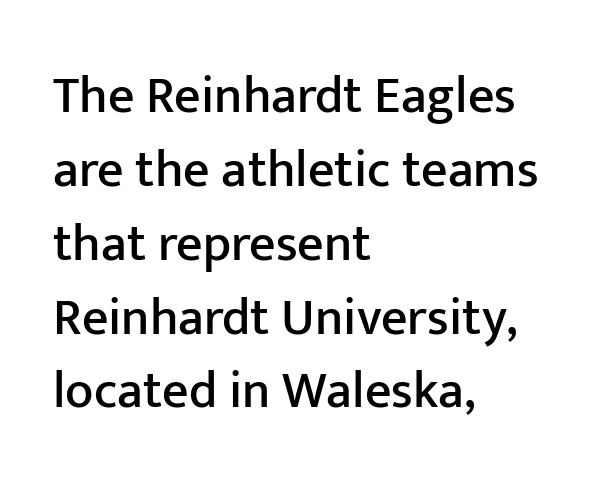
Regular leading. The string is rendered with underlining switched off. The passage shown is typed in a proportional face where columns would drift. Standard letterfit; no display-style spreading of the glyphs.
